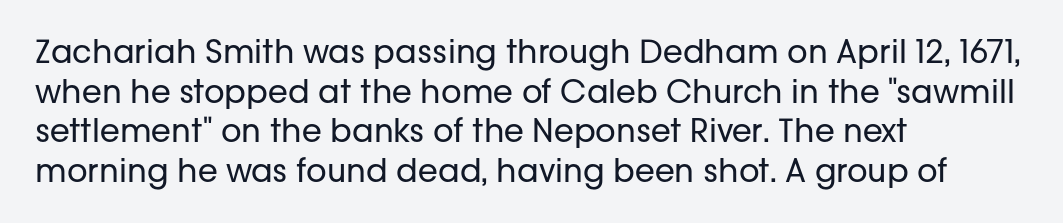
{"serif": "no", "italic": "no", "bold": "no", "weight": "regular", "width": "normal", "stroke_contrast": "low", "x_height": "medium", "monospaced": "no", "underline": "no", "align": "left", "line_spacing_ratio": 1.24, "letter_spacing": "normal", "letter_spacing_em": 0.0, "glyph_px": 32}
